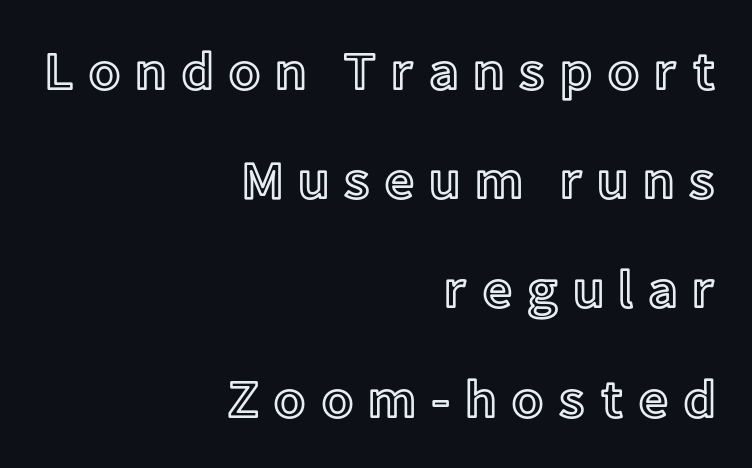
The space between consecutive lines is lavish. These lines are rendered in a variable-pitch font. This rendering widens character spacing well past its baseline value. The rendering anchors every line to the right-hand side. Beneath every word, the page is bare. A typesetter would mark this as roman, not italic.
